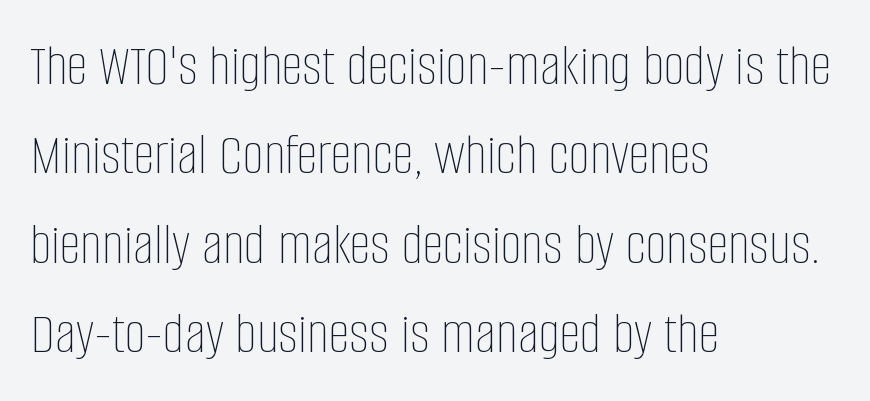
Q: Is the text bold? A: No.
Q: Is the text italic (slanted)? A: No, it is upright.
Q: Is the text underlined? A: No.
Q: How is the paragraph aligned? A: Left-aligned.
Q: Is the spacing between letters normal or unusually wide? A: Normal.
Q: Is the spacing between lines tight, normal or loose? A: Normal.
Q: Width (condensed, normal, or wide)? A: Condensed.
Q: Stroke contrast? A: Low.
Q: x-height? A: Large.
Q: Monospaced? A: No.
